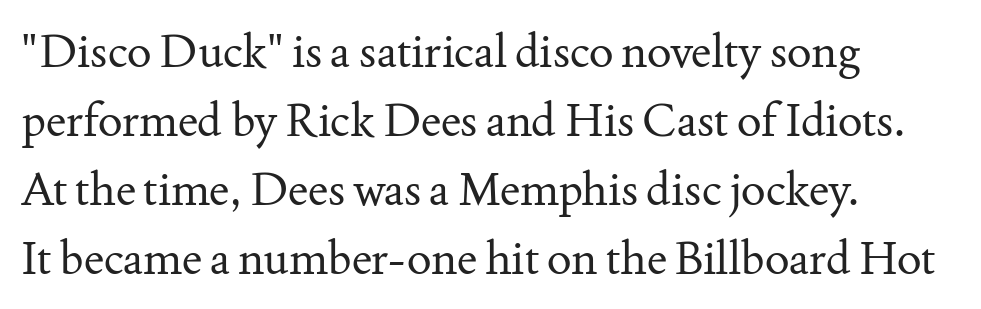
{"serif": "yes", "italic": "no", "bold": "no", "weight": "regular", "width": "normal", "stroke_contrast": "medium", "x_height": "small", "monospaced": "no", "underline": "no", "align": "left", "line_spacing": "normal", "line_spacing_ratio": 1.5, "letter_spacing": "normal", "letter_spacing_em": 0.0, "glyph_px": 46}
